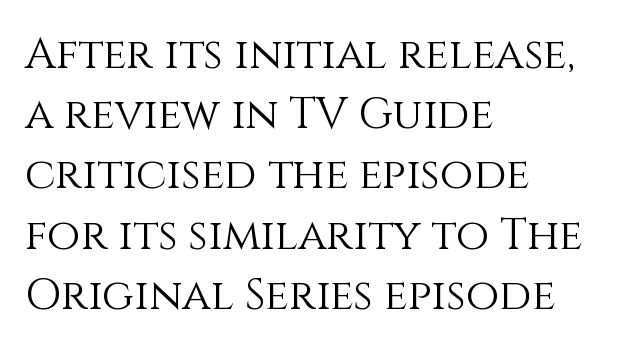
Q: Is the text bold? A: No.
Q: Is the text italic (slanted)? A: No, it is upright.
Q: Is the text underlined? A: No.
Q: How is the paragraph aligned? A: Left-aligned.
Q: Is the spacing between letters normal or unusually wide? A: Normal.
Q: Is the spacing between lines tight, normal or loose? A: Normal.
Q: Width (condensed, normal, or wide)? A: Normal.
Q: Stroke contrast? A: Medium.
Q: x-height? A: Large.
Q: Monospaced? A: No.
